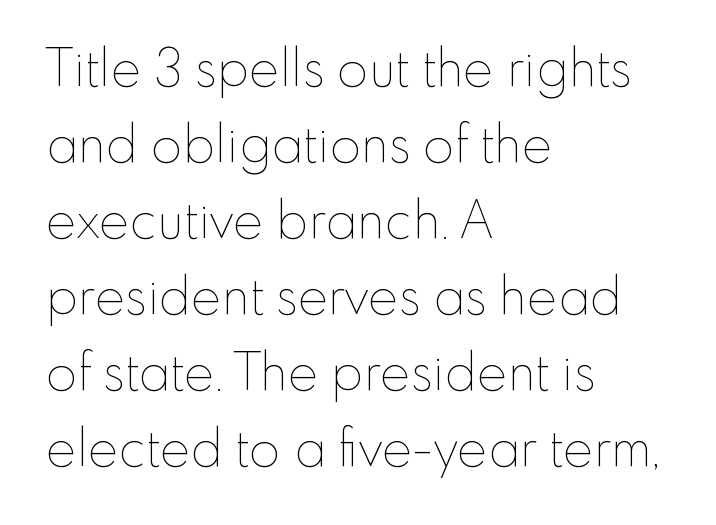
Q: Is the text bold? A: No.
Q: Is the text italic (slanted)? A: No, it is upright.
Q: Is the text underlined? A: No.
Q: How is the paragraph aligned? A: Left-aligned.
Q: Is the spacing between letters normal or unusually wide? A: Normal.
Q: Is the spacing between lines tight, normal or loose? A: Normal.
Q: Width (condensed, normal, or wide)? A: Normal.
Q: Stroke contrast? A: Low.
Q: x-height? A: Small.
Q: Monospaced? A: No.
